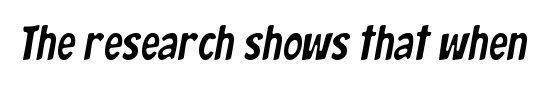
Q: Is the typeface a serif or a sans-serif typeface? A: Sans-serif.
Q: Is the text underlined? A: No.
Q: Is the spacing between letters normal or unusually wide? A: Normal.
Q: Width (condensed, normal, or wide)? A: Condensed.
Q: Stroke contrast? A: Low.
Q: x-height? A: Medium.
Q: Monospaced? A: No.
